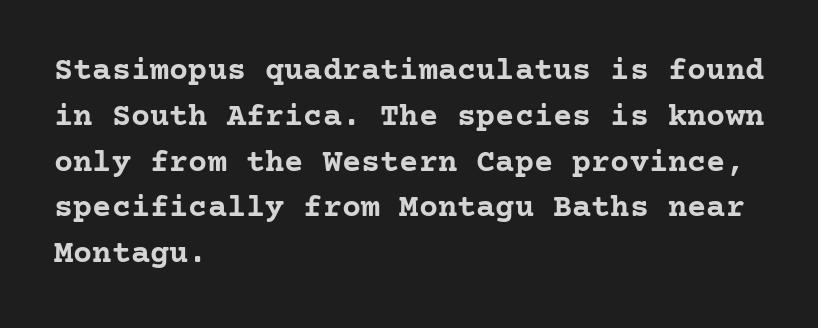
{"serif": "yes", "italic": "no", "bold": "yes", "weight": "semibold", "width": "normal", "stroke_contrast": "low", "x_height": "medium", "underline": "no", "align": "left", "line_spacing": "normal", "line_spacing_ratio": 1.43, "letter_spacing": "normal", "letter_spacing_em": 0.0, "glyph_px": 32}
